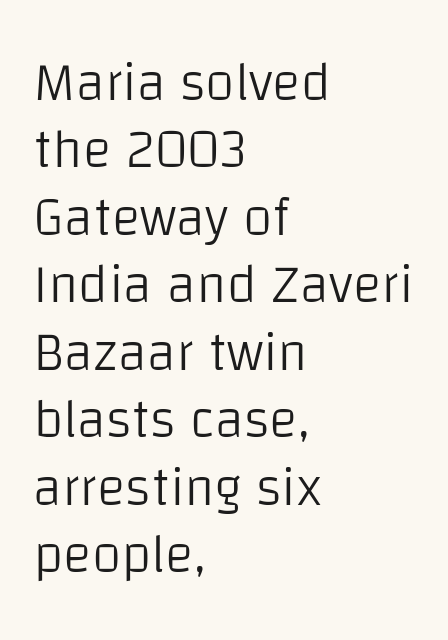
Q: Is the text bold? A: No.
Q: Is the text italic (slanted)? A: No, it is upright.
Q: Is the typeface a serif or a sans-serif typeface? A: Sans-serif.
Q: Is the text underlined? A: No.
Q: How is the paragraph aligned? A: Left-aligned.
Q: Is the spacing between letters normal or unusually wide? A: Normal.
Q: Is the spacing between lines tight, normal or loose? A: Normal.
Q: Width (condensed, normal, or wide)? A: Normal.
Q: Stroke contrast? A: Low.
Q: x-height? A: Large.
Q: Monospaced? A: No.
